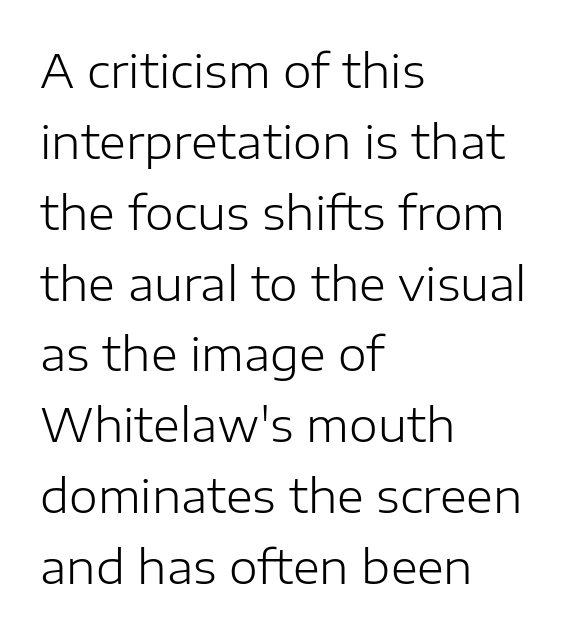
{"serif": "no", "italic": "no", "bold": "no", "weight": "light", "width": "normal", "stroke_contrast": "low", "x_height": "medium", "monospaced": "no", "underline": "no", "align": "left", "line_spacing": "normal", "line_spacing_ratio": 1.54, "letter_spacing": "normal", "letter_spacing_em": 0.0, "glyph_px": 46}
